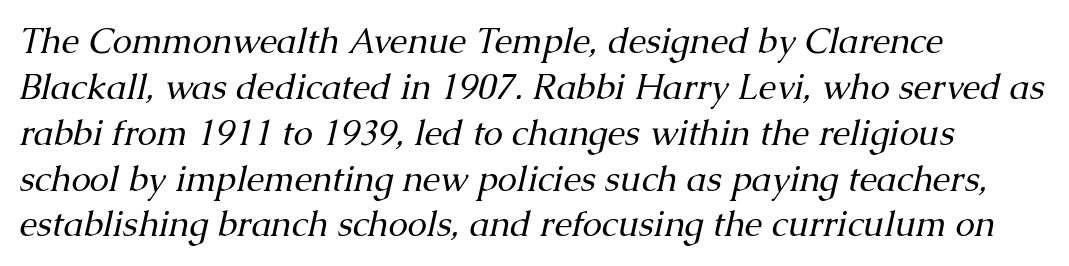
The image shows 35 px regular-weight serif type, italic (leaning right); set left-aligned, normal line spacing (1.31x), normal letter spacing, not underlined; medium stroke contrast and a medium x-height.
